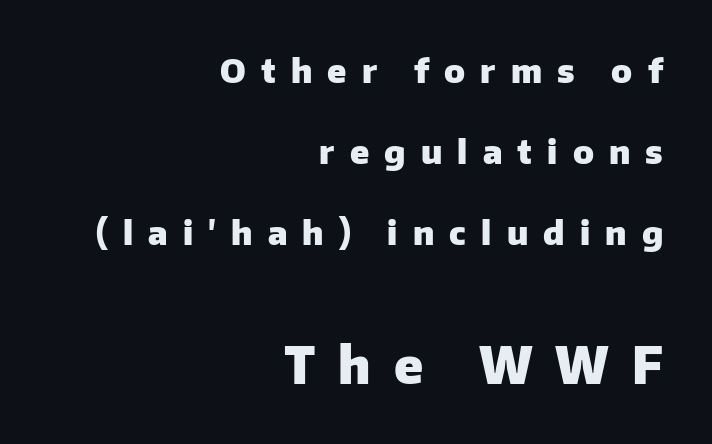
The image shows 50 px heavy sans-serif type, upright; set right-aligned, loose line spacing (2.45x), unusually wide letter spacing (+0.46 em), not underlined; the second (bottom) block is 1.52x larger; low stroke contrast and a medium x-height.
